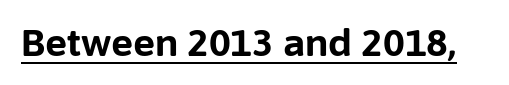
Q: Is the text bold? A: Yes.
Q: Is the text italic (slanted)? A: No, it is upright.
Q: Is the typeface a serif or a sans-serif typeface? A: Sans-serif.
Q: Is the text underlined? A: Yes.
Q: Is the spacing between letters normal or unusually wide? A: Normal.
Q: Width (condensed, normal, or wide)? A: Normal.
Q: Stroke contrast? A: Low.
Q: x-height? A: Medium.
Q: Monospaced? A: No.
